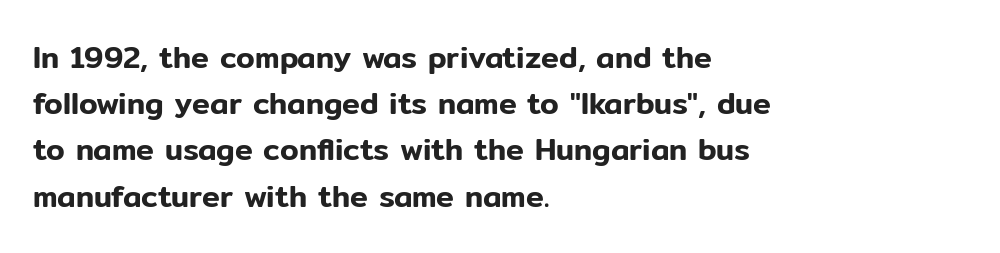
The designer left line spacing at the default. A sans-serif font was chosen for this passage. The lettering stays uniformly vertical, giving the passage a roman look. Type without underlining. Visually the block forms a straight wall on the left and a jagged coastline on the right.
